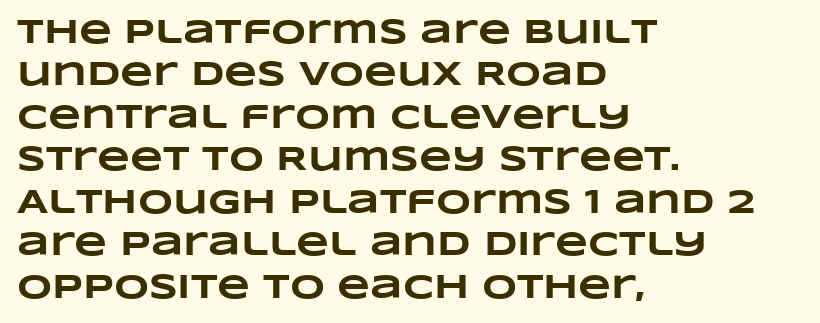
Q: Is the text bold? A: Yes.
Q: Is the text underlined? A: No.
Q: How is the paragraph aligned? A: Left-aligned.
Q: Is the spacing between letters normal or unusually wide? A: Normal.
Q: Is the spacing between lines tight, normal or loose? A: Normal.
Q: Width (condensed, normal, or wide)? A: Wide.
Q: Stroke contrast? A: Low.
Q: x-height? A: Large.
Q: Monospaced? A: No.
